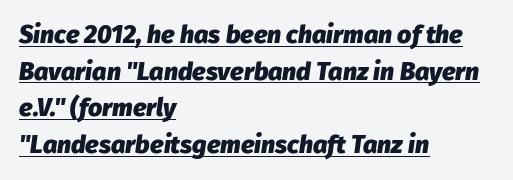
Q: Is the text bold? A: Yes.
Q: Is the text italic (slanted)? A: Yes, it leans right by about 8 degrees.
Q: Is the text underlined? A: Yes.
Q: How is the paragraph aligned? A: Left-aligned.
Q: Is the spacing between letters normal or unusually wide? A: Normal.
Q: Is the spacing between lines tight, normal or loose? A: Normal.
